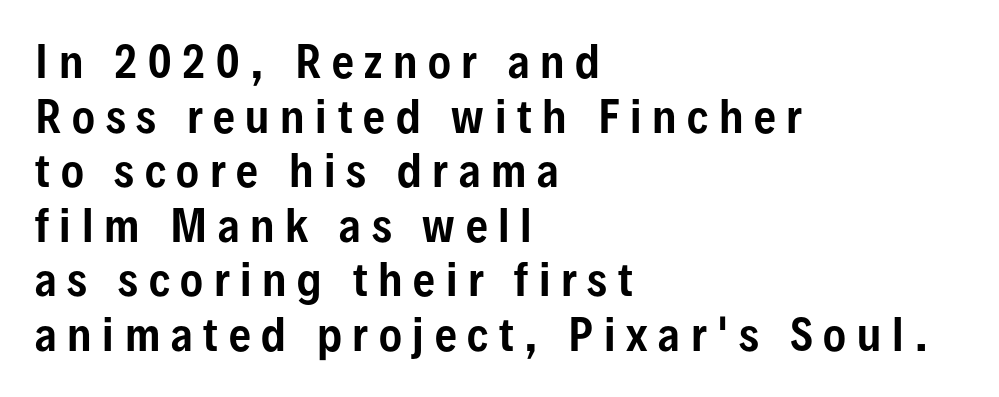
Q: Is the text italic (slanted)? A: No, it is upright.
Q: Is the typeface a serif or a sans-serif typeface? A: Sans-serif.
Q: Is the text underlined? A: No.
Q: How is the paragraph aligned? A: Left-aligned.
Q: Is the spacing between letters normal or unusually wide? A: Unusually wide.
Q: Is the spacing between lines tight, normal or loose? A: Normal.
Q: Width (condensed, normal, or wide)? A: Condensed.
Q: Stroke contrast? A: Low.
Q: x-height? A: Medium.
Q: Monospaced? A: No.
